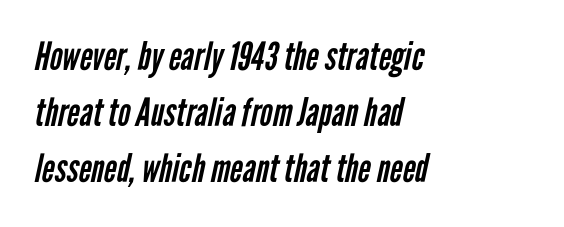
Clear beneath every line of the passage. Classification — sans serif. Successive baselines arrive at the customary interval. The letters advance in unequal steps, a hallmark of proportional type. The passage is arranged the way most books set body copy — flush left.
